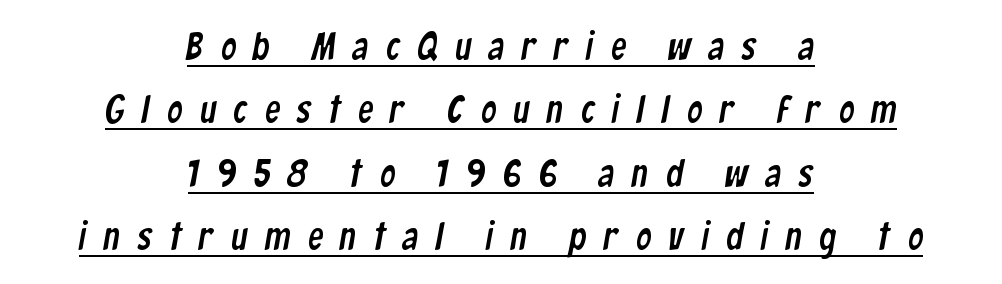
{"serif": "no", "width": "condensed", "stroke_contrast": "low", "x_height": "medium", "monospaced": "no", "underline": "yes", "align": "center", "line_spacing": "normal", "line_spacing_ratio": 1.67, "letter_spacing": "wide", "letter_spacing_em": 0.46, "glyph_px": 38}
